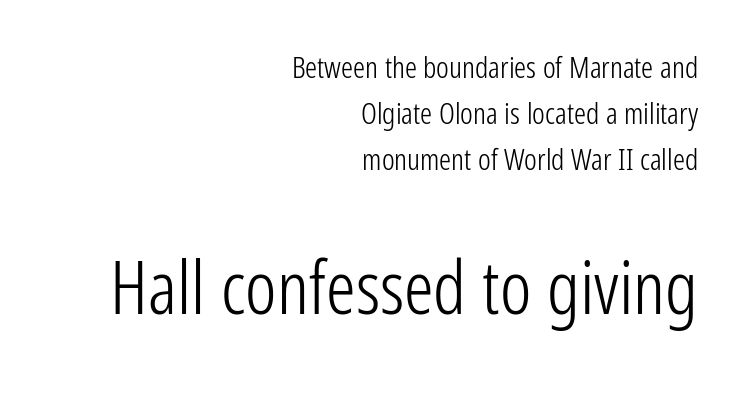
{"serif": "no", "italic": "no", "bold": "no", "weight": "light", "width": "condensed", "stroke_contrast": "low", "x_height": "medium", "monospaced": "no", "underline": "no", "align": "right", "line_spacing": "normal", "line_spacing_ratio": 1.54, "letter_spacing": "normal", "letter_spacing_em": 0.0, "larger_block": "second", "size_ratio": 2.47, "glyph_px": 74}
